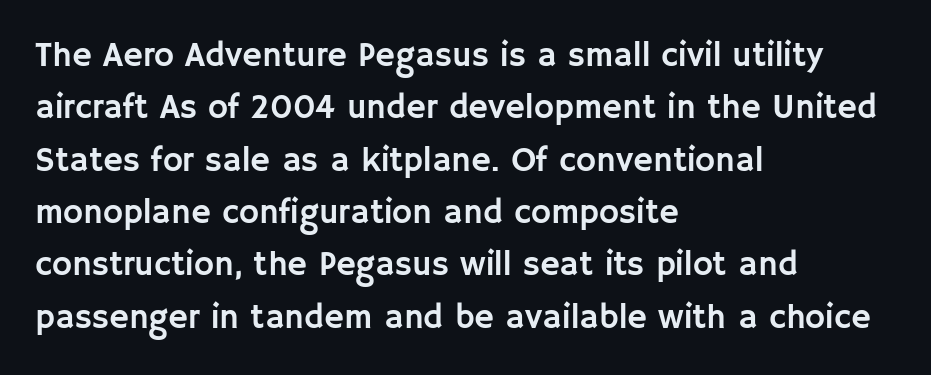
Note the varied advance widths — an 'i' is clearly narrower than an 'm'. The lettering holds an erect, upright posture throughout. Nobody drew a line under any word here. In terms of leading, this rendering sits right in the middle.
